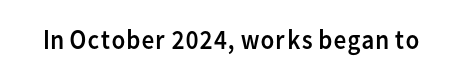
The image shows 28 px regular-weight sans-serif type, upright; set normal letter spacing, not underlined; low stroke contrast and a medium x-height.
